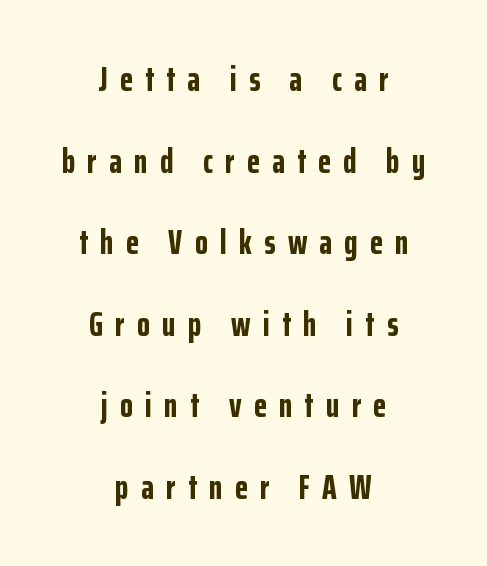
This block would shrink considerably if given ordinary leading; it's expanded now. The sample has been set heavy, in full bold. Each word looks stretched out because of the extra space between its letters. No italicization has been applied; the sample stays upright. Here the designer chose a conventional face with non-uniform glyph widths. Descenders hang freely into open space.
